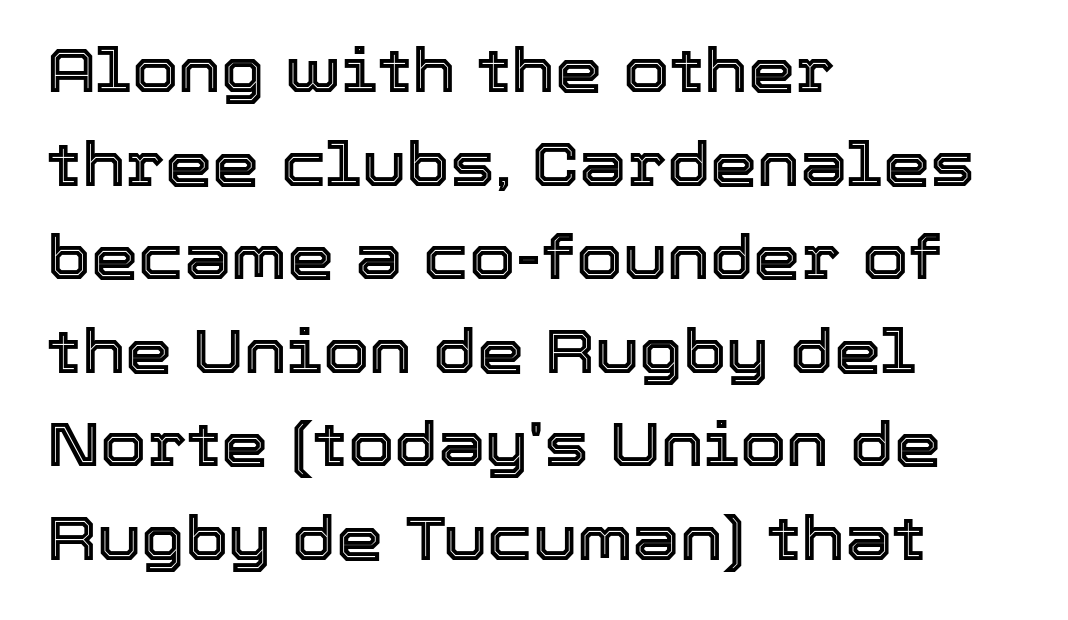
Words float on clear page, feet unadorned. Look at the tracking — it's just the regular setting, nothing added. These lines are set flush left with a ragged right edge. Is there much room between lines? A standard amount, neither cramped nor airy. Does the lettering tilt? It doesn't — this is upright.
